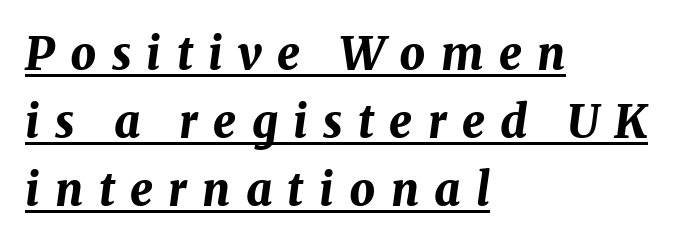
The sample has been set heavy, in full bold. The lettering is marked with a stroke running underneath it. Do the characters align in a grid? No, the font is proportional. You could only call the tracking loose — the letters float apart. Where is the straight margin? On the left.
